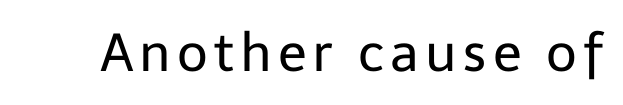
Here the designer chose a conventional face with non-uniform glyph widths. Nope, not italic — everything's standing straight. Bare-footed words on every line. Does the type have serifs? No, each stem ends abruptly. Weight: in the light-to-regular range.
